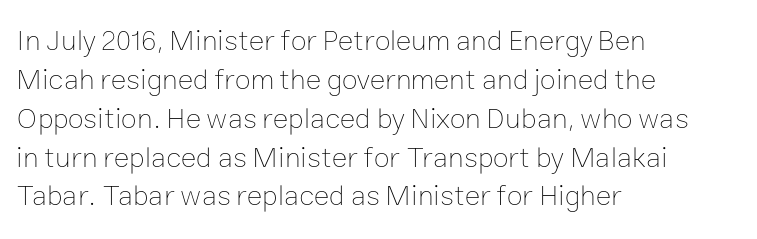
{"italic": "no", "bold": "no", "weight": "thin", "width": "normal", "stroke_contrast": "low", "x_height": "medium", "monospaced": "no", "underline": "no", "align": "left", "line_spacing": "normal", "line_spacing_ratio": 1.34, "letter_spacing": "normal", "letter_spacing_em": 0.0, "glyph_px": 29}
